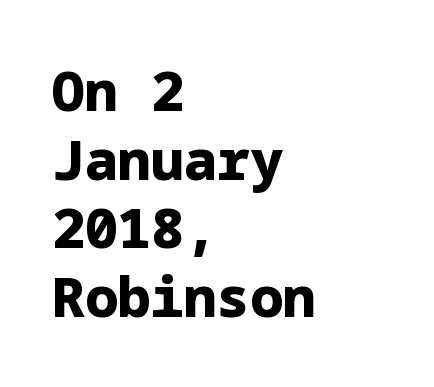
{"serif": "no", "italic": "no", "bold": "yes", "weight": "heavy", "width": "normal", "stroke_contrast": "low", "x_height": "medium", "underline": "no", "align": "left", "line_spacing": "normal", "line_spacing_ratio": 1.25, "letter_spacing": "normal", "letter_spacing_em": 0.0, "glyph_px": 55}
